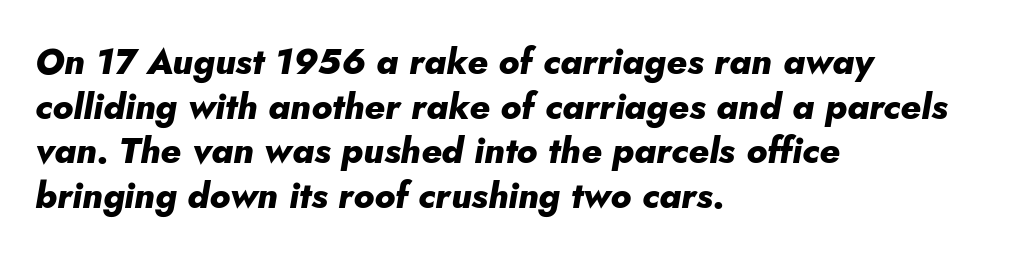
{"italic": "yes", "lean": "right", "slant_degrees": 10, "bold": "yes", "weight": "heavy", "width": "normal", "stroke_contrast": "low", "x_height": "small", "monospaced": "no", "underline": "no", "align": "left", "line_spacing_ratio": 1.24, "letter_spacing": "normal", "letter_spacing_em": 0.0, "glyph_px": 36}
